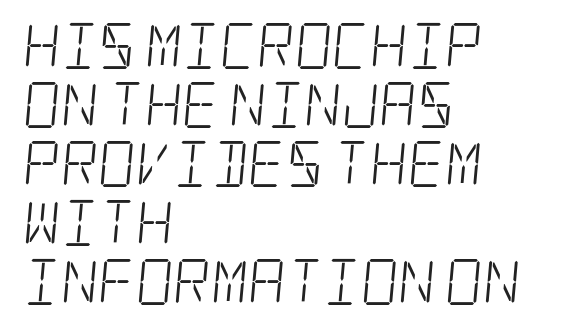
In CSS terms this would be text-align: left. Ink coverage per letter is moderate at most. Standard letterfit; no display-style spreading of the glyphs. Honestly, the row spacing looks completely unremarkable.
